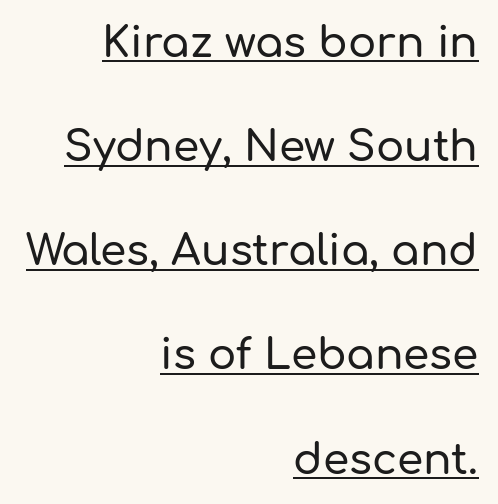
You could call the tracking neutral — neither tight nor loose. This is the regular roman posture of the typeface. Has an underline been added? It has. Is the block centered? No — it sits flush against the right margin. Reading down the column, the eye jumps a long way to each next line.
